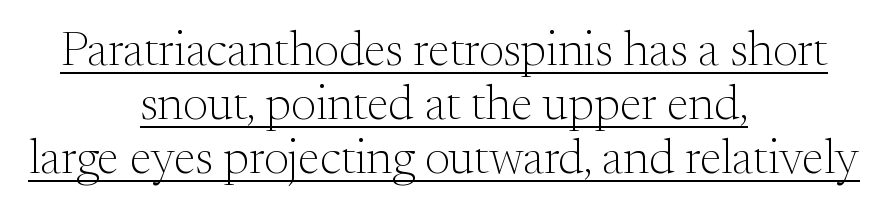
The image shows 49 px light serif type, upright; set centered, tight line spacing (1.1x), normal letter spacing, underlined; medium stroke contrast and a small x-height.
